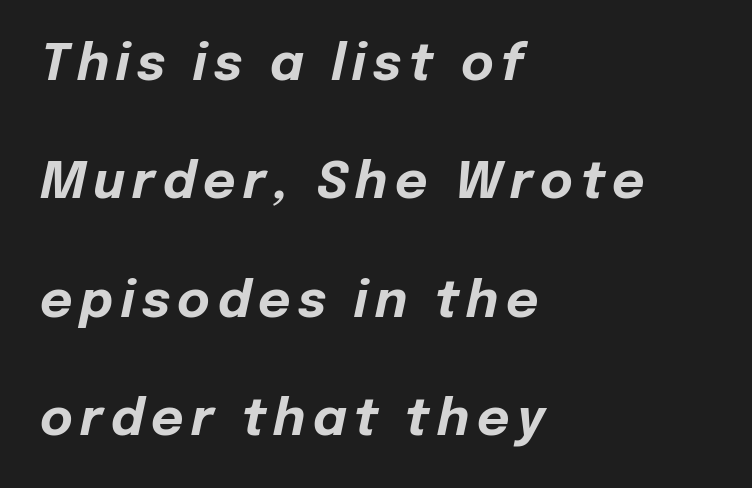
Q: Is the text bold? A: Yes.
Q: Is the text italic (slanted)? A: Yes, it leans right by about 12 degrees.
Q: Is the text underlined? A: No.
Q: How is the paragraph aligned? A: Left-aligned.
Q: Is the spacing between lines tight, normal or loose? A: Loose.
Q: Width (condensed, normal, or wide)? A: Normal.
Q: Stroke contrast? A: Low.
Q: x-height? A: Medium.
Q: Monospaced? A: No.
